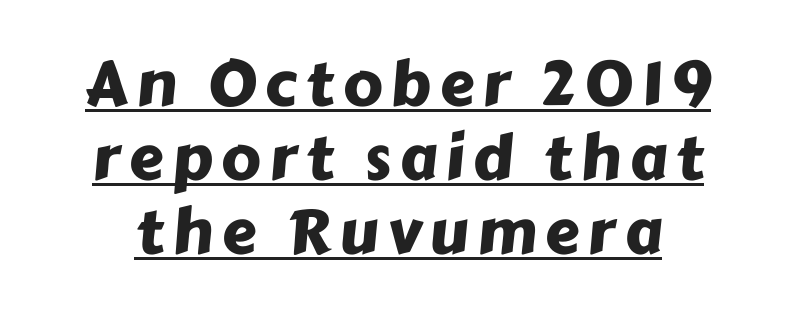
Q: Is the typeface a serif or a sans-serif typeface? A: Sans-serif.
Q: Is the text underlined? A: Yes.
Q: How is the paragraph aligned? A: Centered.
Q: Width (condensed, normal, or wide)? A: Normal.
Q: Stroke contrast? A: Low.
Q: x-height? A: Medium.
Q: Monospaced? A: No.
